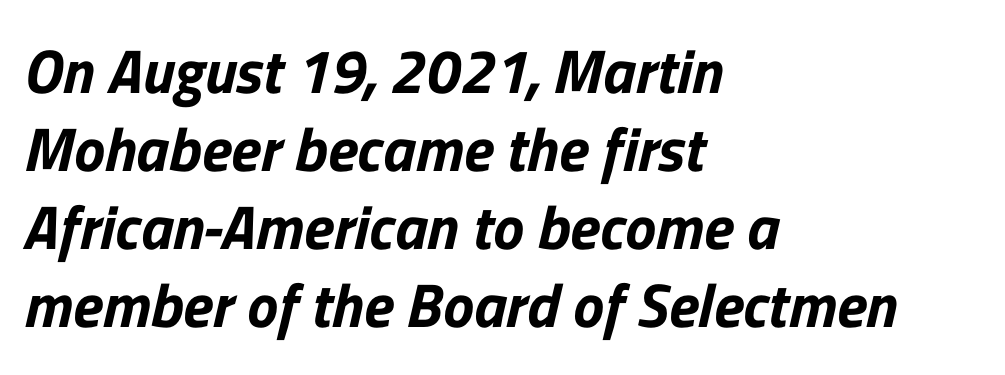
The image shows 62 px sans-serif type; set left-aligned, normal line spacing (1.26x), normal letter spacing, not underlined; low stroke contrast and a medium x-height.
